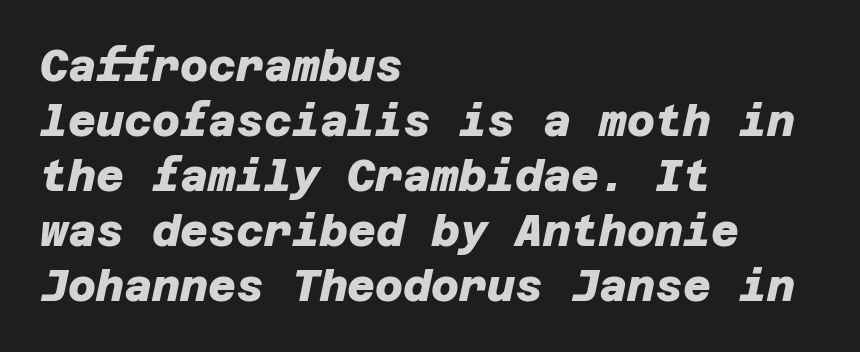
{"serif": "no", "bold": "yes", "weight": "heavy", "width": "normal", "stroke_contrast": "low", "x_height": "large", "underline": "no", "align": "left", "line_spacing": "normal", "line_spacing_ratio": 1.28, "letter_spacing": "normal", "letter_spacing_em": 0.0, "glyph_px": 43}
